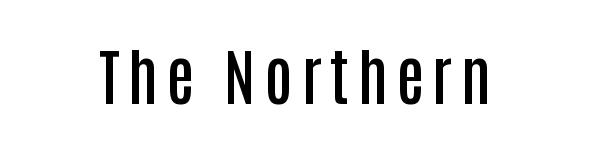
The image shows 62 px semibold, condensed sans-serif type, upright; set centered, not underlined; low stroke contrast and a large x-height.
